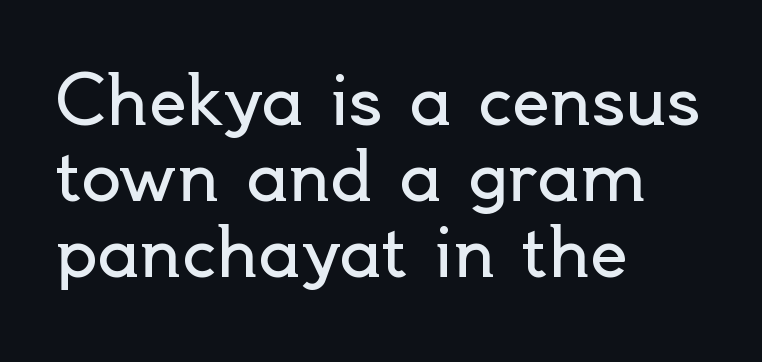
{"serif": "no", "italic": "no", "bold": "no", "weight": "regular", "width": "normal", "x_height": "small", "monospaced": "no", "underline": "no", "align": "left", "line_spacing": "tight", "line_spacing_ratio": 1.15, "letter_spacing": "normal", "letter_spacing_em": 0.0, "glyph_px": 66}
